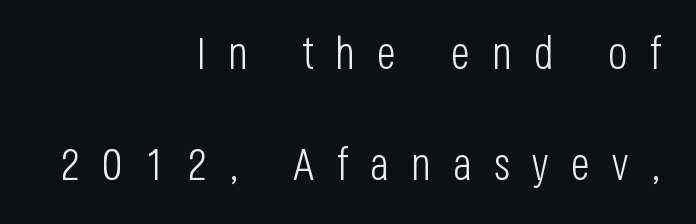
{"serif": "no", "italic": "no", "bold": "no", "weight": "light", "width": "condensed", "stroke_contrast": "low", "x_height": "large", "monospaced": "no", "underline": "no", "align": "right", "line_spacing": "loose", "line_spacing_ratio": 2.42, "letter_spacing": "wide", "letter_spacing_em": 0.48, "glyph_px": 46}
